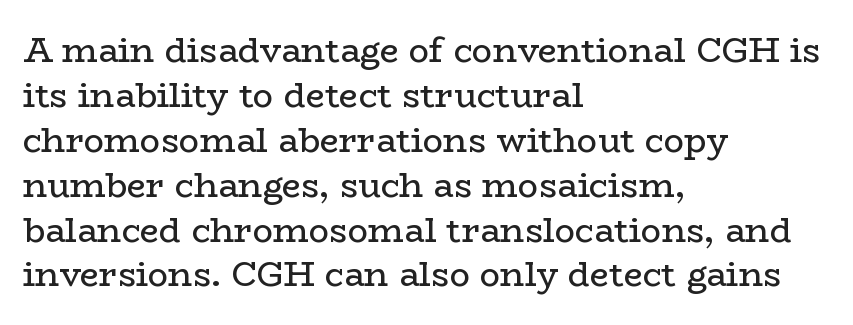
The image shows 34 px regular-weight, wide serif type, upright; set left-aligned, normal line spacing (1.32x), normal letter spacing, not underlined; low stroke contrast and a medium x-height.
